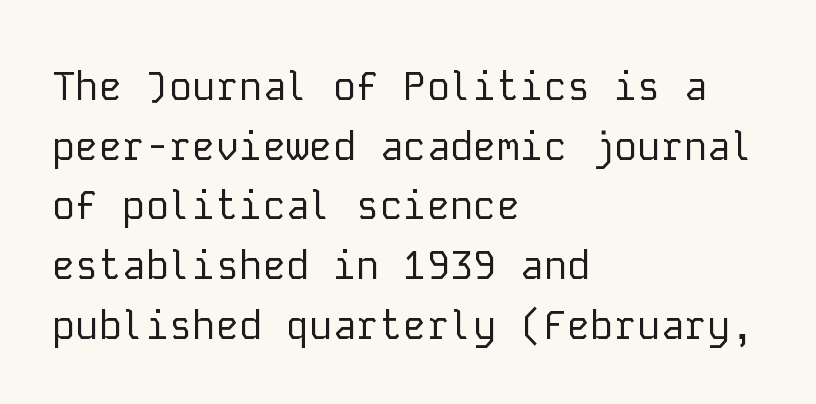
All the whitespace from short lines collects on the right. Each letter, wide or thin by design, is forced into the same width here. Does the type have serifs? No, each stem ends abruptly. Plain, unruled lines of type. Weight class: somewhere from thin through regular. A typesetter would call this zero additional tracking.
